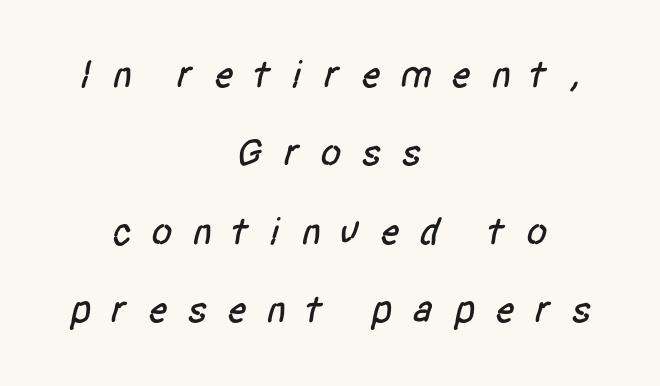
The image shows 39 px condensed sans-serif type; set centered, loose line spacing (2.01x), unusually wide letter spacing (+0.48 em), not underlined; low stroke contrast and a large x-height.
